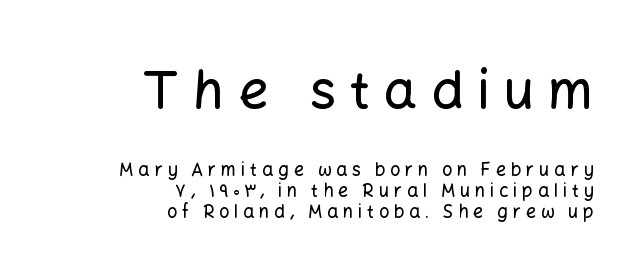
The image shows 53 px sans-serif type, upright; set right-aligned, line spacing 1.18x, unusually wide letter spacing (+0.26 em), not underlined; the first (top) block is 2.94x larger; low stroke contrast and a medium x-height.
